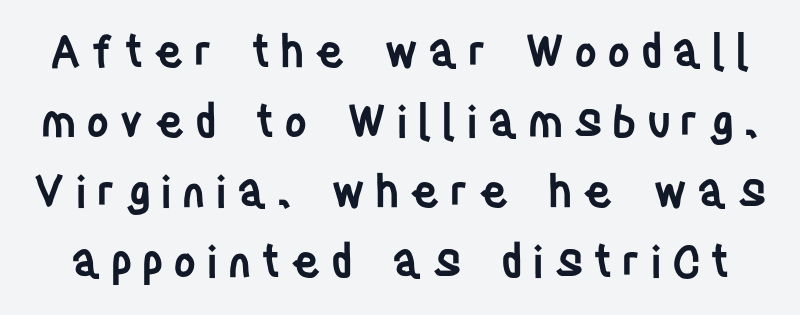
Q: Is the text bold? A: Semi-bold.
Q: Is the text italic (slanted)? A: No, it is upright.
Q: Is the typeface a serif or a sans-serif typeface? A: Sans-serif.
Q: Is the text underlined? A: No.
Q: Is the spacing between letters normal or unusually wide? A: Unusually wide.
Q: Is the spacing between lines tight, normal or loose? A: Normal.
Q: Width (condensed, normal, or wide)? A: Condensed.
Q: Stroke contrast? A: Low.
Q: x-height? A: Large.
Q: Monospaced? A: No.
